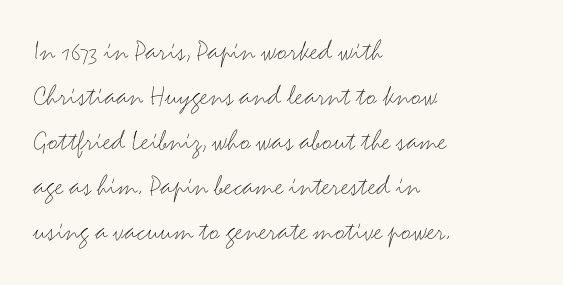
The image shows 30 px light, wide sans-serif type; set left-aligned, normal line spacing (1.5x), normal letter spacing, not underlined; medium stroke contrast and a small x-height.
